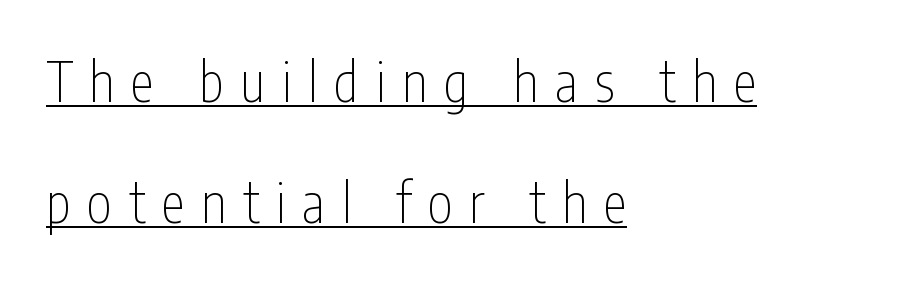
Q: Is the text bold? A: No.
Q: Is the text italic (slanted)? A: No, it is upright.
Q: Is the typeface a serif or a sans-serif typeface? A: Sans-serif.
Q: Is the text underlined? A: Yes.
Q: How is the paragraph aligned? A: Left-aligned.
Q: Is the spacing between letters normal or unusually wide? A: Unusually wide.
Q: Is the spacing between lines tight, normal or loose? A: Loose.
Q: Width (condensed, normal, or wide)? A: Condensed.
Q: Stroke contrast? A: Low.
Q: x-height? A: Medium.
Q: Monospaced? A: No.
